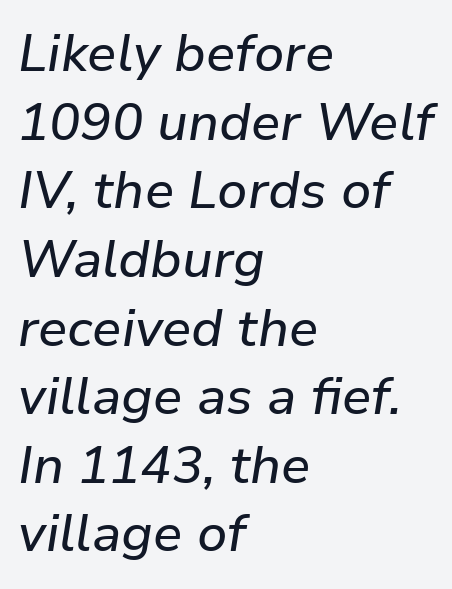
Q: Is the text italic (slanted)? A: Yes, it leans right by about 9 degrees.
Q: Is the text underlined? A: No.
Q: How is the paragraph aligned? A: Left-aligned.
Q: Is the spacing between letters normal or unusually wide? A: Normal.
Q: Is the spacing between lines tight, normal or loose? A: Normal.
Q: Width (condensed, normal, or wide)? A: Normal.
Q: Stroke contrast? A: Low.
Q: x-height? A: Medium.
Q: Monospaced? A: No.
